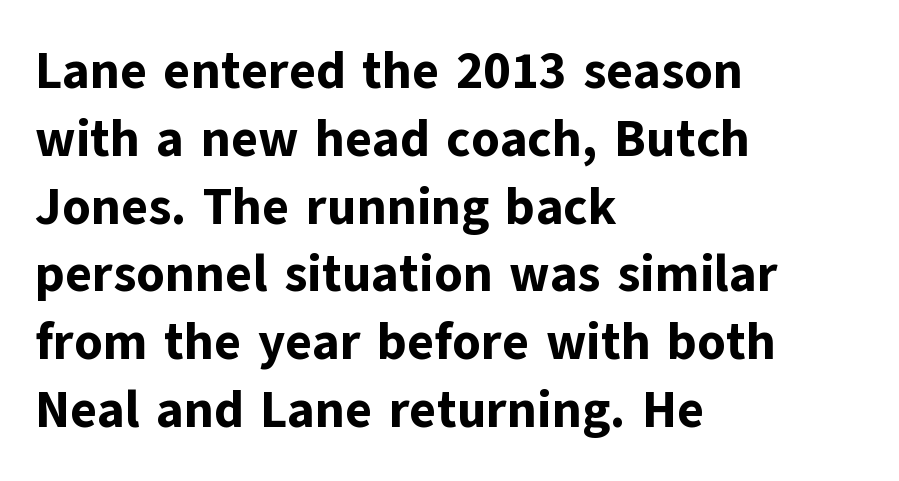
Varying glyph widths throughout — classic text-font behaviour. Typographic density is high because the face is bold. Compared with a centered layout, this one pins lines to the left instead. Notice how the stems are strictly vertical — no italics here.
